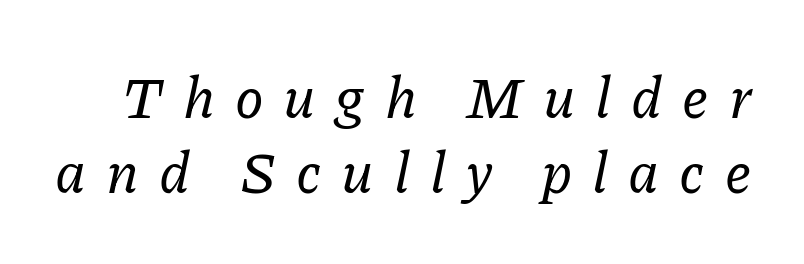
{"serif": "yes", "italic": "yes", "lean": "right", "slant_degrees": 11, "width": "normal", "stroke_contrast": "low", "x_height": "medium", "monospaced": "no", "underline": "no", "line_spacing": "normal", "line_spacing_ratio": 1.29, "letter_spacing": "wide", "letter_spacing_em": 0.34, "glyph_px": 58}
